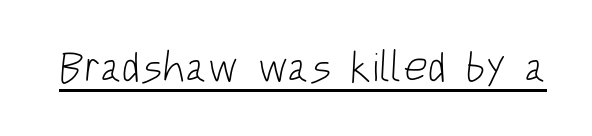
{"serif": "no", "bold": "no", "weight": "light", "width": "condensed", "stroke_contrast": "low", "x_height": "large", "monospaced": "no", "underline": "yes", "letter_spacing": "normal", "letter_spacing_em": 0.0, "glyph_px": 43}
